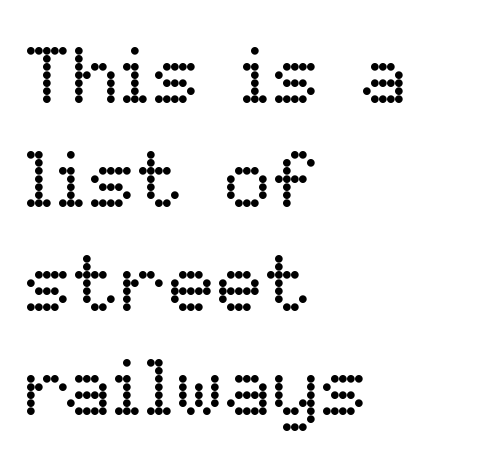
{"italic": "no", "bold": "no", "weight": "regular", "width": "normal", "stroke_contrast": "low", "x_height": "medium", "monospaced": "no", "underline": "no", "align": "left", "line_spacing": "normal", "line_spacing_ratio": 1.3, "letter_spacing": "normal", "letter_spacing_em": 0.0, "glyph_px": 80}
